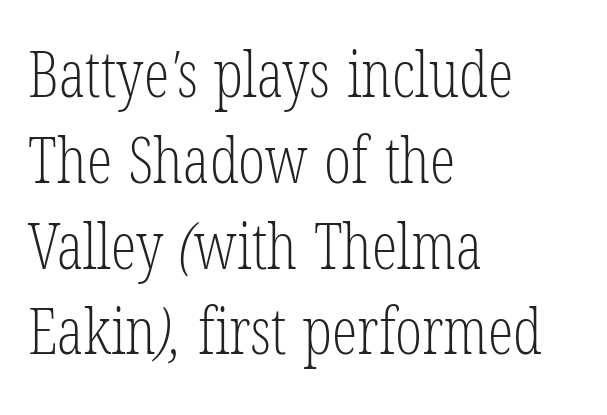
The image shows 64 px light, condensed serif type; set left-aligned, normal line spacing (1.34x), normal letter spacing, not underlined; low stroke contrast and a medium x-height.
